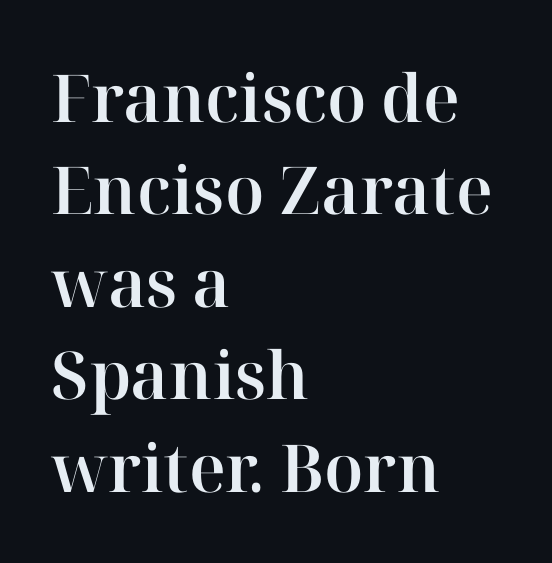
The foot of each line stays bare and open. The tracking reads as untouched default to a designer's eye. Students, observe: this is what conventionally led text looks like. Unlike italic type, these characters show no tilt at all.
